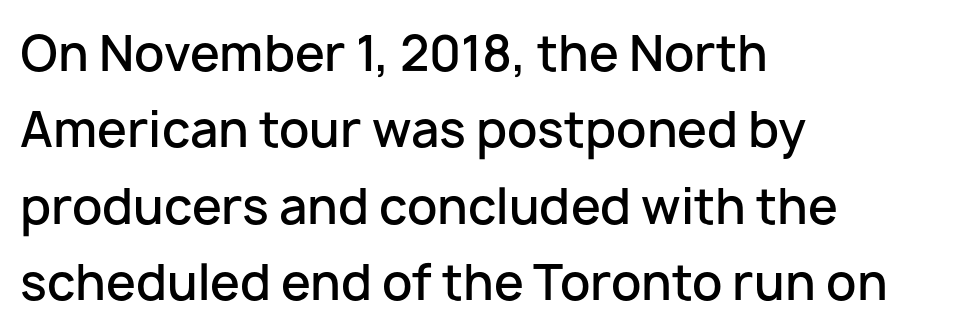
Q: Is the text bold? A: Semi-bold.
Q: Is the text italic (slanted)? A: No, it is upright.
Q: Is the typeface a serif or a sans-serif typeface? A: Sans-serif.
Q: Is the text underlined? A: No.
Q: How is the paragraph aligned? A: Left-aligned.
Q: Is the spacing between letters normal or unusually wide? A: Normal.
Q: Is the spacing between lines tight, normal or loose? A: Normal.
Q: Width (condensed, normal, or wide)? A: Normal.
Q: Stroke contrast? A: Low.
Q: x-height? A: Medium.
Q: Monospaced? A: No.
